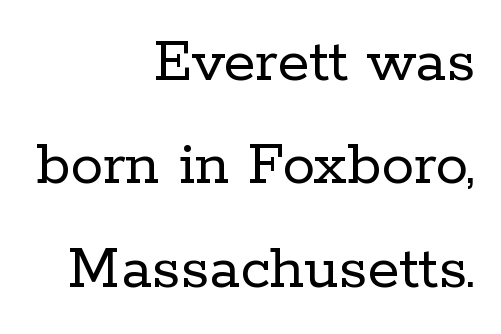
Caption: face not bold, strokes unweighted. What stands out about the letter spacing? Nothing — it is the standard amount. These lines are rendered in a variable-pitch font. Any mark beneath the type? The region is blank.
